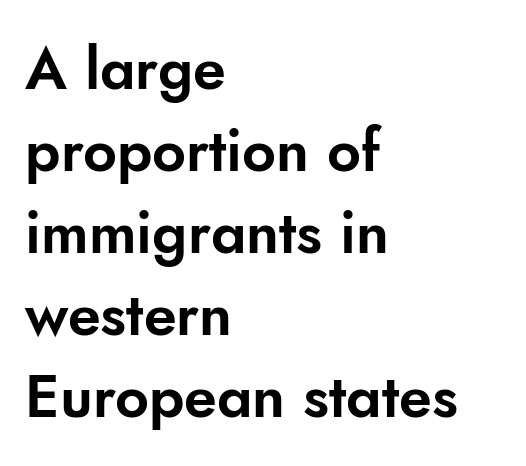
Interline gaps are of average width in this sample. Here the designer chose a conventional face with non-uniform glyph widths. The rag falls on the right side of this text block. No extra tracking has been applied to these lines. Is there any slant? The stems are plumb. Serifs: no, the terminals of the letterforms are clean.
